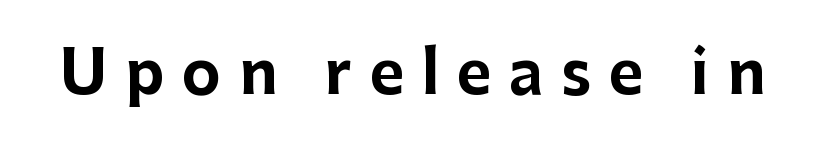
I'd describe the lettering as bold — thick and assertive. Honestly, there is no underline to notice here at all. The letterforms stand isolated, each surrounded by extra space. A typesetter would label this face a sans. Note the varied advance widths — an 'i' is clearly narrower than an 'm'. Quick note: not italic, upright.
